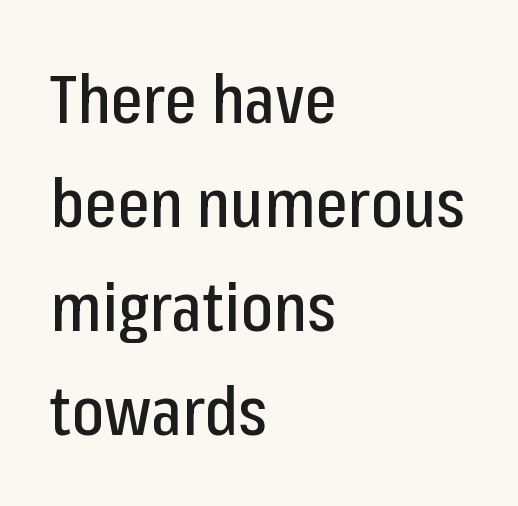
Q: Is the text italic (slanted)? A: No, it is upright.
Q: Is the typeface a serif or a sans-serif typeface? A: Sans-serif.
Q: Is the text underlined? A: No.
Q: How is the paragraph aligned? A: Left-aligned.
Q: Is the spacing between letters normal or unusually wide? A: Normal.
Q: Is the spacing between lines tight, normal or loose? A: Normal.
Q: Width (condensed, normal, or wide)? A: Condensed.
Q: Stroke contrast? A: Low.
Q: x-height? A: Medium.
Q: Monospaced? A: No.
